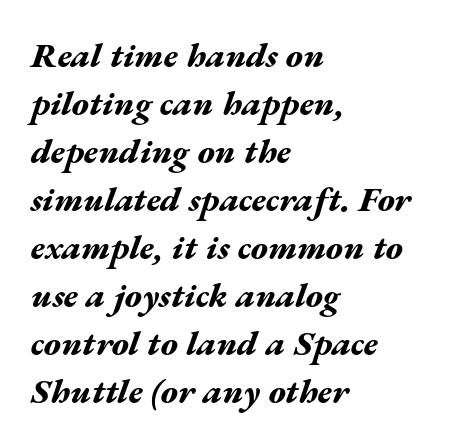
{"italic": "yes", "lean": "right", "slant_degrees": 17, "bold": "yes", "weight": "bold", "width": "wide", "stroke_contrast": "medium", "x_height": "medium", "monospaced": "no", "underline": "no", "align": "left", "line_spacing": "normal", "line_spacing_ratio": 1.37, "letter_spacing": "normal", "letter_spacing_em": 0.0, "glyph_px": 35}
